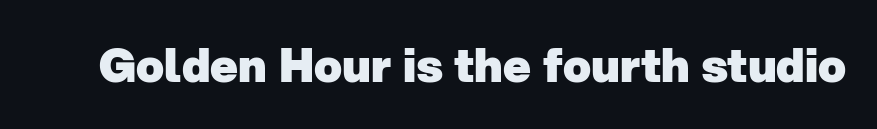
Q: Is the text bold? A: Yes.
Q: Is the typeface a serif or a sans-serif typeface? A: Sans-serif.
Q: Is the text underlined? A: No.
Q: Is the spacing between letters normal or unusually wide? A: Normal.
Q: Width (condensed, normal, or wide)? A: Normal.
Q: Stroke contrast? A: Low.
Q: x-height? A: Medium.
Q: Monospaced? A: No.
